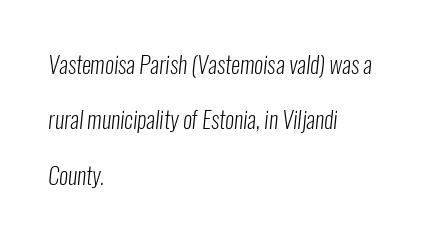
The image shows 23 px text type; set left-aligned, loose line spacing (2.41x), normal letter spacing, not underlined.
